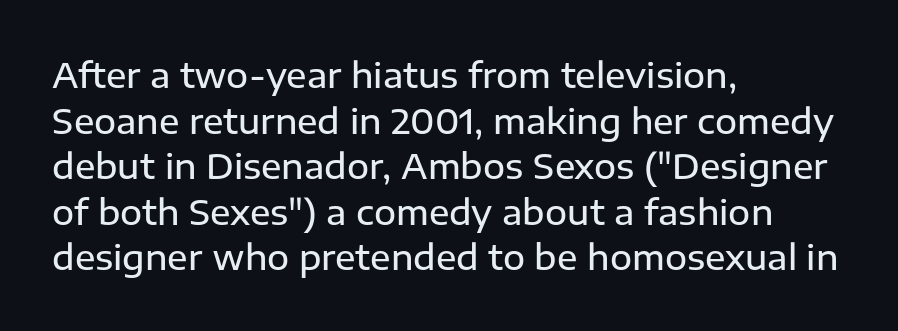
Q: Is the text bold? A: Semi-bold.
Q: Is the text italic (slanted)? A: No, it is upright.
Q: Is the typeface a serif or a sans-serif typeface? A: Sans-serif.
Q: Is the text underlined? A: No.
Q: How is the paragraph aligned? A: Left-aligned.
Q: Is the spacing between letters normal or unusually wide? A: Normal.
Q: Is the spacing between lines tight, normal or loose? A: Normal.
Q: Width (condensed, normal, or wide)? A: Normal.
Q: Stroke contrast? A: Low.
Q: x-height? A: Medium.
Q: Monospaced? A: No.
